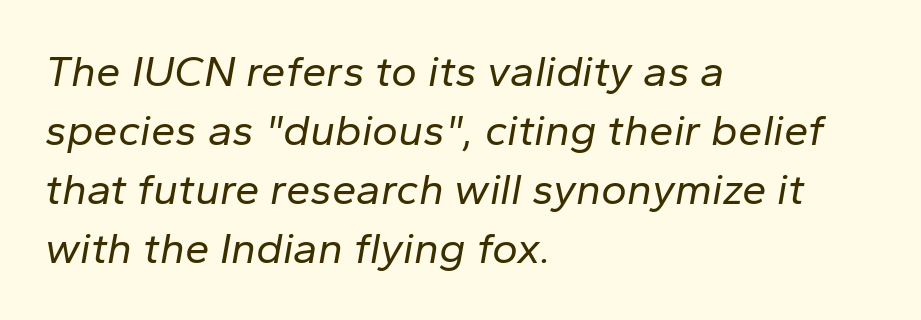
{"italic": "yes", "lean": "right", "slant_degrees": 10, "bold": "no", "weight": "regular", "width": "normal", "stroke_contrast": "low", "x_height": "medium", "monospaced": "no", "underline": "no", "align": "left", "line_spacing": "normal", "line_spacing_ratio": 1.34, "letter_spacing": "normal", "letter_spacing_em": 0.0, "glyph_px": 44}
